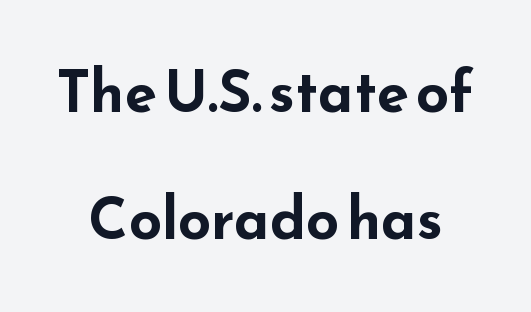
{"serif": "no", "italic": "no", "bold": "yes", "weight": "bold", "width": "wide", "stroke_contrast": "low", "x_height": "small", "monospaced": "no", "underline": "no", "line_spacing": "loose", "line_spacing_ratio": 2.19, "letter_spacing": "normal", "letter_spacing_em": 0.0, "glyph_px": 58}
